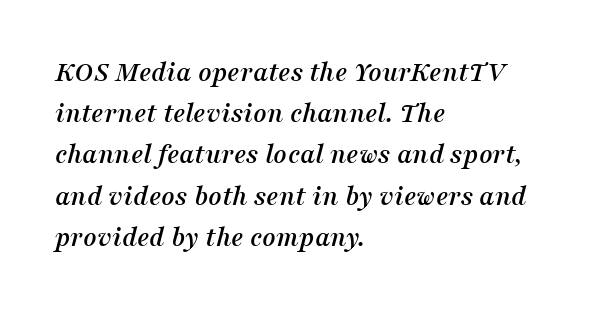
{"serif": "yes", "italic": "yes", "lean": "right", "slant_degrees": 16, "width": "normal", "stroke_contrast": "medium", "x_height": "medium", "monospaced": "no", "underline": "no", "align": "left", "line_spacing": "normal", "line_spacing_ratio": 1.42, "letter_spacing": "normal", "letter_spacing_em": 0.0, "glyph_px": 29}
